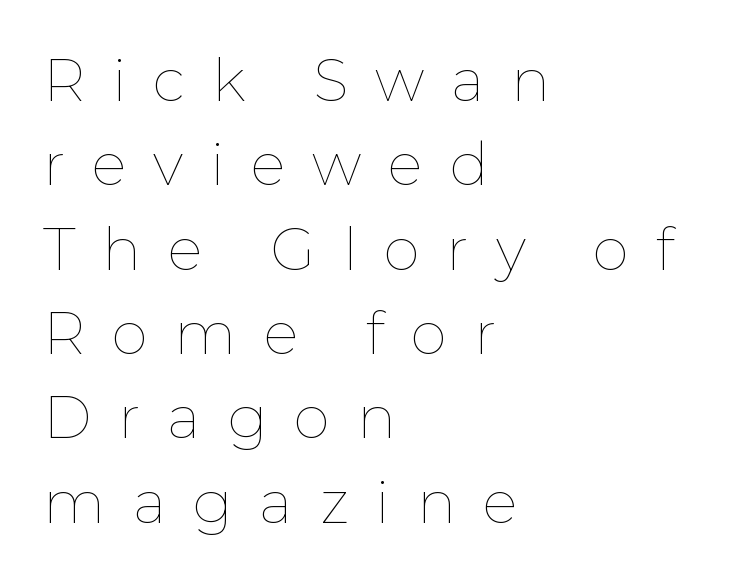
Q: Is the text bold? A: No.
Q: Is the text italic (slanted)? A: No, it is upright.
Q: Is the text underlined? A: No.
Q: How is the paragraph aligned? A: Left-aligned.
Q: Is the spacing between letters normal or unusually wide? A: Unusually wide.
Q: Is the spacing between lines tight, normal or loose? A: Normal.
Q: Width (condensed, normal, or wide)? A: Normal.
Q: Stroke contrast? A: Low.
Q: x-height? A: Medium.
Q: Monospaced? A: No.
